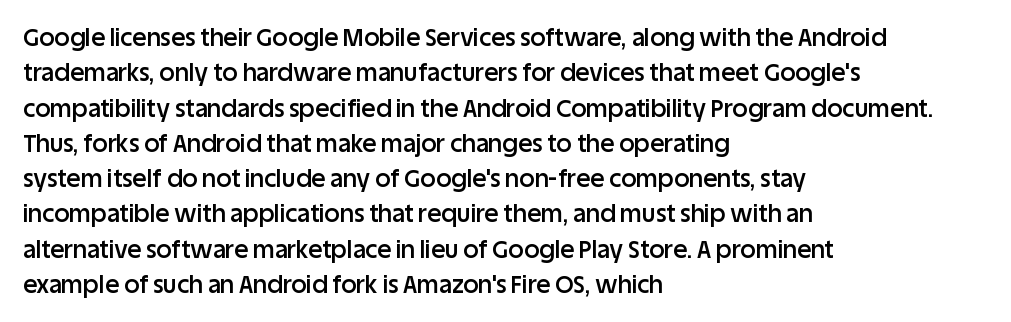
Q: Is the text bold? A: Semi-bold.
Q: Is the text italic (slanted)? A: No, it is upright.
Q: Is the text underlined? A: No.
Q: How is the paragraph aligned? A: Left-aligned.
Q: Is the spacing between letters normal or unusually wide? A: Normal.
Q: Is the spacing between lines tight, normal or loose? A: Normal.
